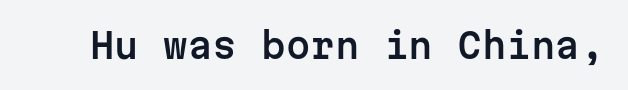
The glyphs are unaccompanied by any horizontal stroke below them. The passage shown has conventional tracking throughout. Ordinary non-slanted type is in use. The passage shown is typed in a monospace face where columns stay perfectly aligned.
